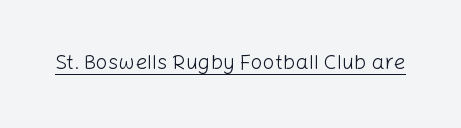
Q: Is the text bold? A: No.
Q: Is the text italic (slanted)? A: No, it is upright.
Q: Is the text underlined? A: Yes.
Q: Is the spacing between letters normal or unusually wide? A: Normal.
